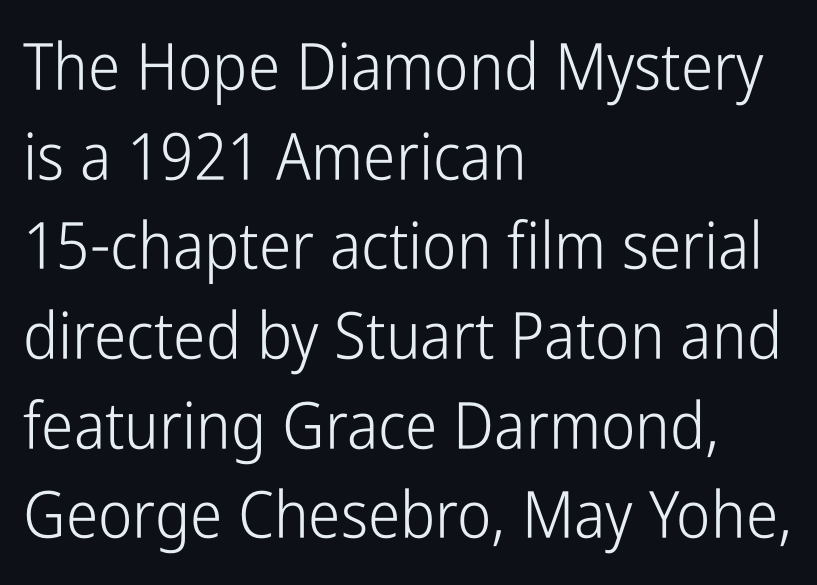
Q: Is the text bold? A: No.
Q: Is the text italic (slanted)? A: No, it is upright.
Q: Is the typeface a serif or a sans-serif typeface? A: Sans-serif.
Q: Is the text underlined? A: No.
Q: How is the paragraph aligned? A: Left-aligned.
Q: Is the spacing between letters normal or unusually wide? A: Normal.
Q: Is the spacing between lines tight, normal or loose? A: Normal.
Q: Width (condensed, normal, or wide)? A: Condensed.
Q: Stroke contrast? A: Low.
Q: x-height? A: Medium.
Q: Monospaced? A: No.
